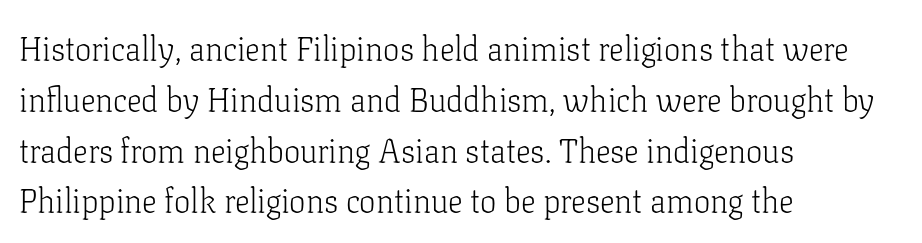
Caption: face not bold, strokes unweighted. Horizontal bands of white between lines are of average thickness. Each line starts at the same left margin while the right side varies. The specimen reads as upright at a glance. Glyph-to-glyph distance matches everyday printed text.
